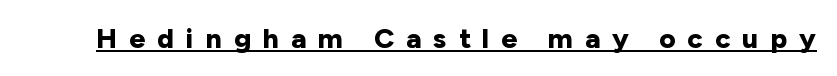
{"serif": "no", "italic": "no", "bold": "yes", "weight": "bold", "width": "normal", "stroke_contrast": "low", "x_height": "medium", "monospaced": "no", "underline": "yes", "letter_spacing": "wide", "letter_spacing_em": 0.43, "glyph_px": 28}
